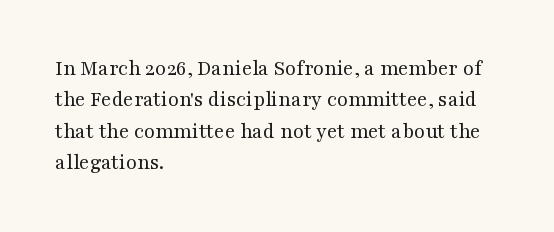
Q: Is the text bold? A: No.
Q: Is the text italic (slanted)? A: No, it is upright.
Q: Is the text underlined? A: No.
Q: How is the paragraph aligned? A: Left-aligned.
Q: Is the spacing between letters normal or unusually wide? A: Normal.
Q: Is the spacing between lines tight, normal or loose? A: Normal.
